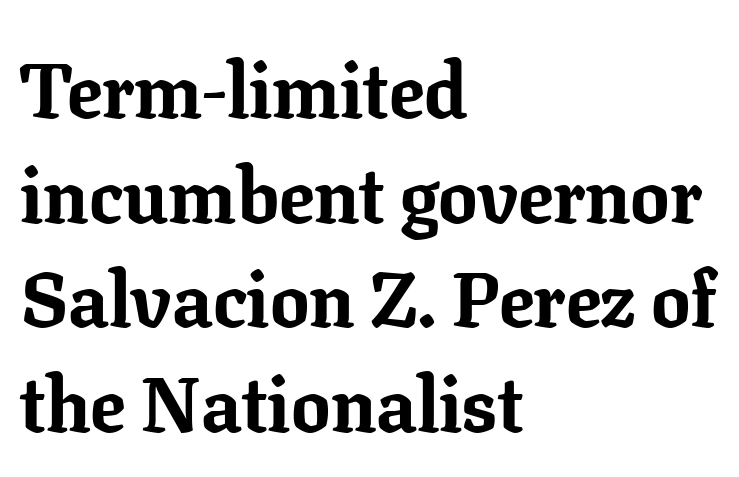
Q: Is the text bold? A: Yes.
Q: Is the text italic (slanted)? A: No, it is upright.
Q: Is the typeface a serif or a sans-serif typeface? A: Serif.
Q: Is the text underlined? A: No.
Q: How is the paragraph aligned? A: Left-aligned.
Q: Is the spacing between letters normal or unusually wide? A: Normal.
Q: Is the spacing between lines tight, normal or loose? A: Normal.
Q: Width (condensed, normal, or wide)? A: Normal.
Q: Stroke contrast? A: Low.
Q: x-height? A: Medium.
Q: Monospaced? A: No.
